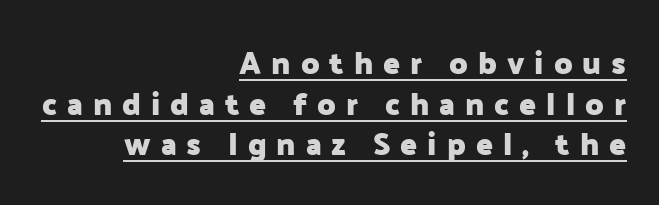
Nope, not italic — everything's standing straight. Grotesque or geometric, the face here clearly has no serifs. Beneath each row of characters lies a ruled line. Letter spacing: wide.
